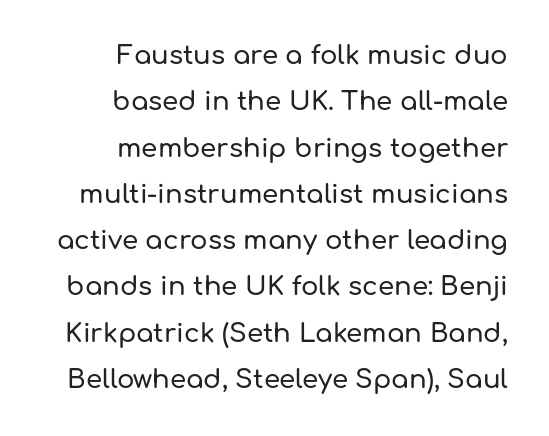
{"italic": "no", "underline": "no", "align": "right", "line_spacing_ratio": 1.78, "letter_spacing": "normal", "letter_spacing_em": 0.0, "glyph_px": 26}
